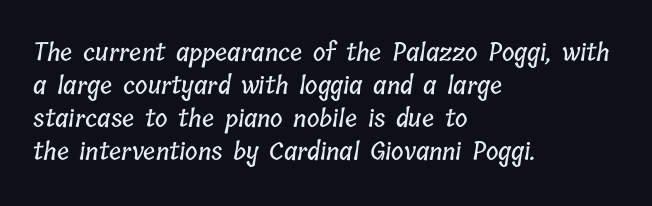
The image shows 24 px text type; set left-aligned, normal line spacing (1.38x), normal letter spacing, not underlined.
